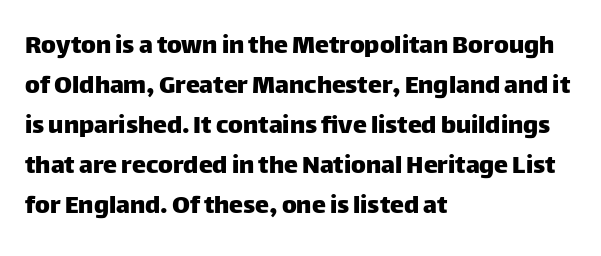
Rule under the text: the space is simply empty. All the whitespace from short lines collects on the right. The tracking reads as untouched default to a designer's eye. This is roman type, the default non-slanted kind. Here the designer chose a conventional face with non-uniform glyph widths.
